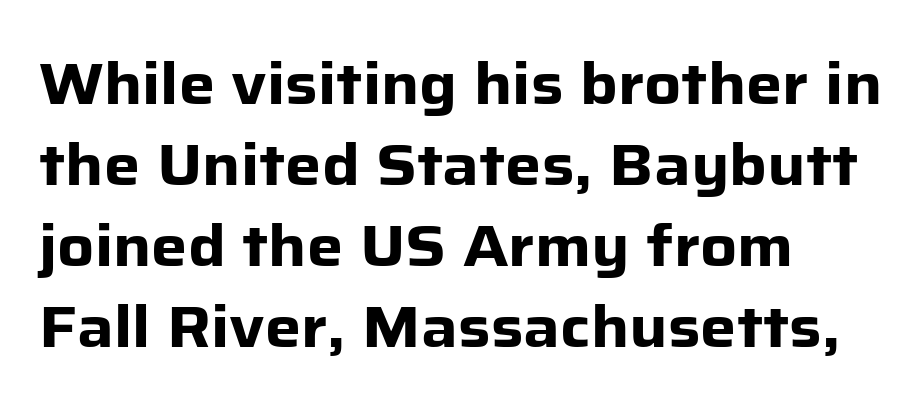
The image shows 57 px heavy sans-serif type, upright; set left-aligned, normal line spacing (1.42x), normal letter spacing, not underlined; low stroke contrast and a medium x-height.
